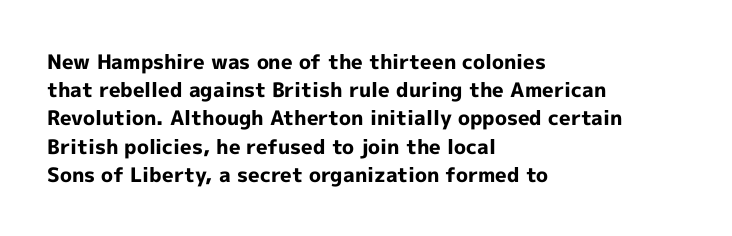
{"italic": "no", "bold": "yes", "underline": "no", "align": "left", "line_spacing": "normal", "line_spacing_ratio": 1.41, "letter_spacing": "normal", "letter_spacing_em": 0.0, "glyph_px": 20}
